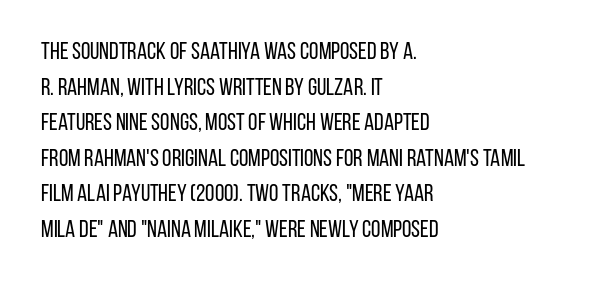
The image shows 24 px text type, upright; set left-aligned, normal line spacing (1.48x), normal letter spacing, not underlined.
